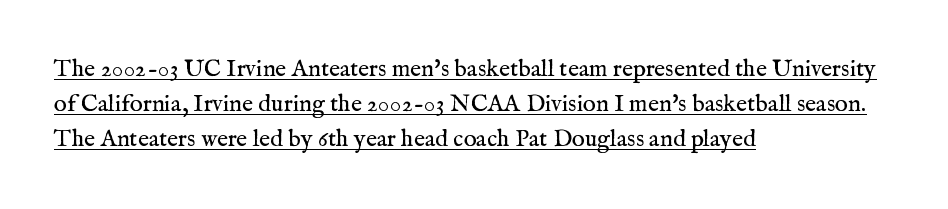
{"italic": "no", "bold": "no", "underline": "yes", "align": "left", "line_spacing": "normal", "line_spacing_ratio": 1.45, "letter_spacing": "normal", "letter_spacing_em": 0.0, "glyph_px": 24}
